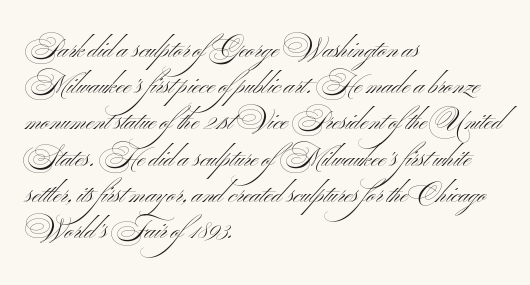
Q: Is the text bold? A: No.
Q: Is the text underlined? A: No.
Q: How is the paragraph aligned? A: Left-aligned.
Q: Is the spacing between letters normal or unusually wide? A: Normal.
Q: Is the spacing between lines tight, normal or loose? A: Normal.
